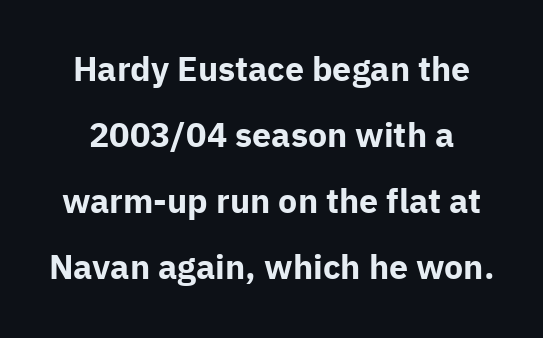
Q: Is the text bold? A: Yes.
Q: Is the text italic (slanted)? A: No, it is upright.
Q: Is the typeface a serif or a sans-serif typeface? A: Sans-serif.
Q: Is the text underlined? A: No.
Q: Is the spacing between letters normal or unusually wide? A: Normal.
Q: Is the spacing between lines tight, normal or loose? A: Loose.
Q: Width (condensed, normal, or wide)? A: Normal.
Q: Stroke contrast? A: Low.
Q: x-height? A: Medium.
Q: Monospaced? A: No.
